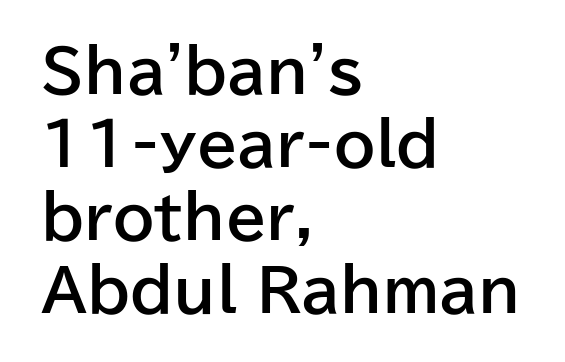
{"serif": "no", "italic": "no", "bold": "yes", "weight": "bold", "width": "normal", "stroke_contrast": "low", "x_height": "medium", "monospaced": "no", "underline": "no", "align": "left", "line_spacing_ratio": 1.24, "letter_spacing": "normal", "letter_spacing_em": 0.0, "glyph_px": 59}
